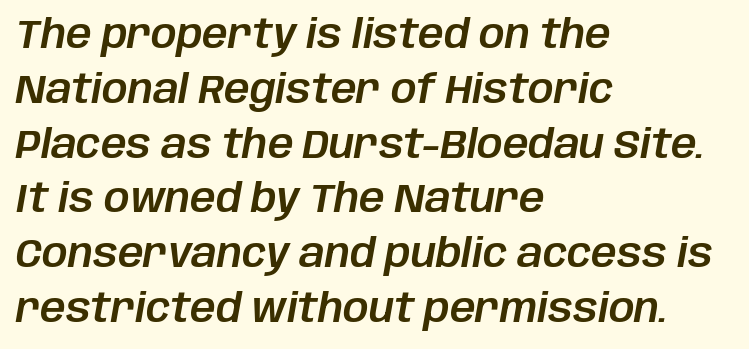
{"italic": "yes", "lean": "right", "slant_degrees": 10, "width": "normal", "stroke_contrast": "low", "x_height": "large", "monospaced": "no", "underline": "no", "align": "left", "line_spacing": "normal", "line_spacing_ratio": 1.37, "letter_spacing": "normal", "letter_spacing_em": 0.0, "glyph_px": 40}
